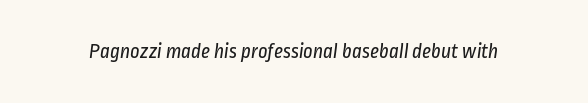
The image shows 21 px text type; set normal letter spacing, not underlined.
